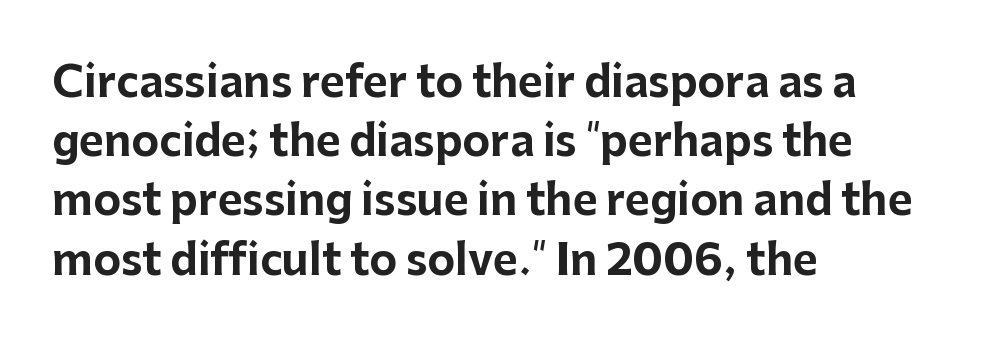
Q: Is the text bold? A: Yes.
Q: Is the text italic (slanted)? A: No, it is upright.
Q: Is the typeface a serif or a sans-serif typeface? A: Sans-serif.
Q: Is the text underlined? A: No.
Q: How is the paragraph aligned? A: Left-aligned.
Q: Is the spacing between letters normal or unusually wide? A: Normal.
Q: Is the spacing between lines tight, normal or loose? A: Normal.
Q: Width (condensed, normal, or wide)? A: Normal.
Q: Stroke contrast? A: Low.
Q: x-height? A: Medium.
Q: Monospaced? A: No.
